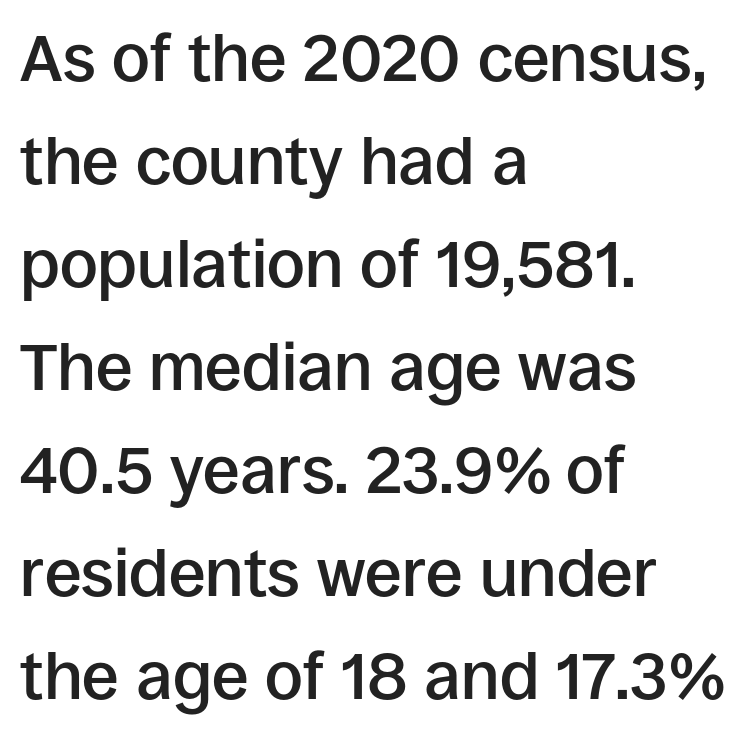
The image shows 66 px semibold sans-serif type, upright; set left-aligned, normal line spacing (1.56x), normal letter spacing, not underlined; low stroke contrast and a large x-height.
